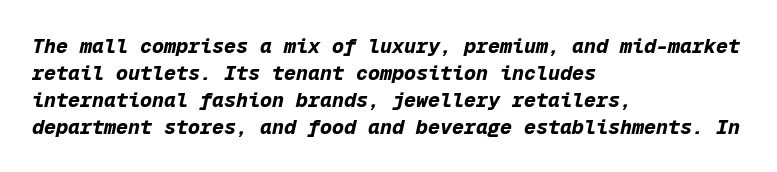
Each word holds together tightly as a unit, with standard inter-letter gaps. The face used here has the dense, thick strokes of a bold. Does the leading feel generous? No, just average. Descender tails drop into unmarked territory. Alignment: flush left.
